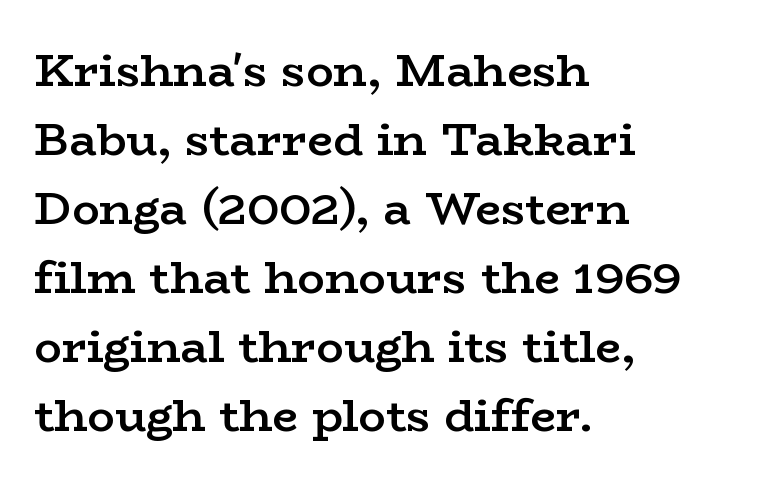
Q: Is the text bold? A: Semi-bold.
Q: Is the text italic (slanted)? A: No, it is upright.
Q: Is the typeface a serif or a sans-serif typeface? A: Serif.
Q: Is the text underlined? A: No.
Q: How is the paragraph aligned? A: Left-aligned.
Q: Is the spacing between letters normal or unusually wide? A: Normal.
Q: Is the spacing between lines tight, normal or loose? A: Normal.
Q: Width (condensed, normal, or wide)? A: Wide.
Q: Stroke contrast? A: Low.
Q: x-height? A: Medium.
Q: Monospaced? A: No.
